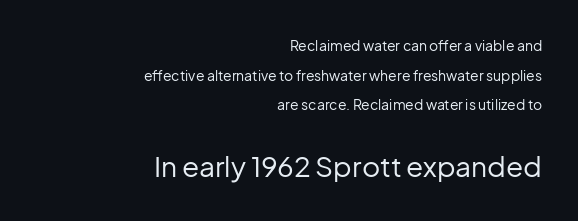
{"serif": "no", "italic": "no", "bold": "no", "weight": "regular", "width": "normal", "stroke_contrast": "low", "x_height": "medium", "monospaced": "no", "underline": "no", "align": "right", "line_spacing": "loose", "line_spacing_ratio": 2.12, "letter_spacing": "normal", "letter_spacing_em": 0.0, "larger_block": "second", "size_ratio": 2.0, "glyph_px": 28}
